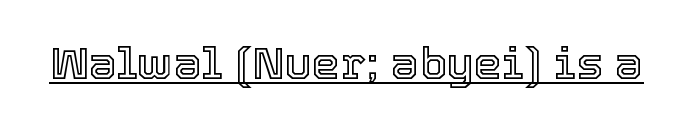
The specimen reads as upright at a glance. The passage shown is underscored from start to finish. Default kerning and tracking; the words read as compact shapes. The letters advance in unequal steps, a hallmark of proportional type.
